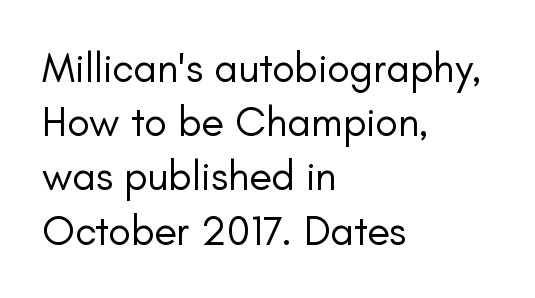
The image shows 42 px regular-weight sans-serif type, upright; set left-aligned, normal line spacing (1.29x), normal letter spacing, not underlined; low stroke contrast and a small x-height.
